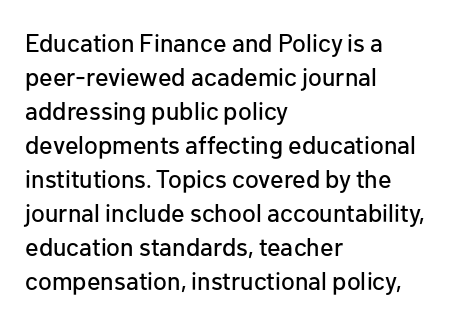
These lines were composed using upright roman letters. Line beginnings align vertically; line endings do not. Quick note: underline off. Nobody touched the tracking dial on this one. Leading matches the norm, producing a regular column.
